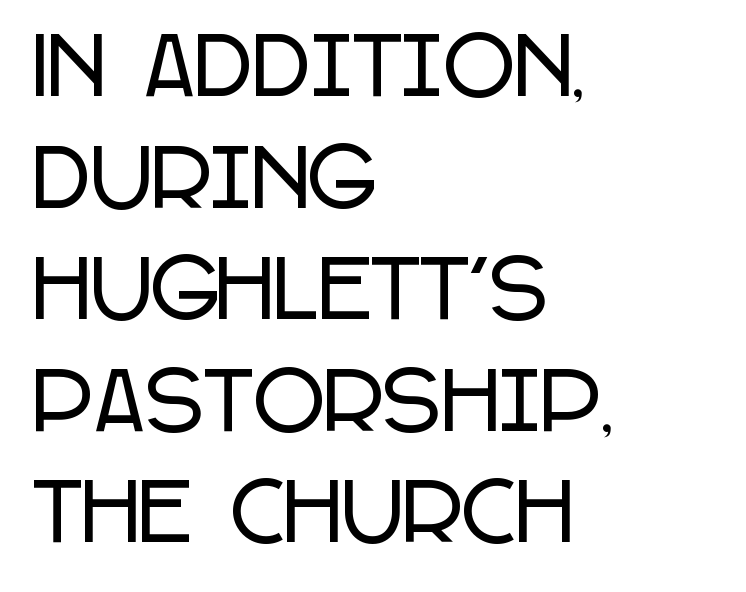
Q: Is the text italic (slanted)? A: No, it is upright.
Q: Is the typeface a serif or a sans-serif typeface? A: Sans-serif.
Q: Is the text underlined? A: No.
Q: How is the paragraph aligned? A: Left-aligned.
Q: Is the spacing between letters normal or unusually wide? A: Normal.
Q: Is the spacing between lines tight, normal or loose? A: Normal.
Q: Width (condensed, normal, or wide)? A: Condensed.
Q: Stroke contrast? A: Low.
Q: x-height? A: Large.
Q: Monospaced? A: No.
